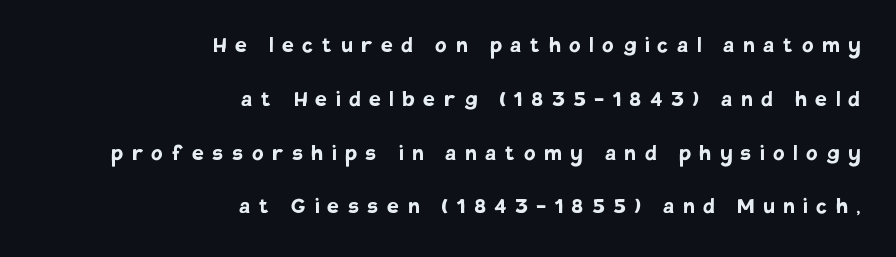
Q: Is the text bold? A: Yes.
Q: Is the text italic (slanted)? A: No, it is upright.
Q: Is the text underlined? A: No.
Q: How is the paragraph aligned? A: Right-aligned.
Q: Is the spacing between letters normal or unusually wide? A: Unusually wide.
Q: Is the spacing between lines tight, normal or loose? A: Loose.
